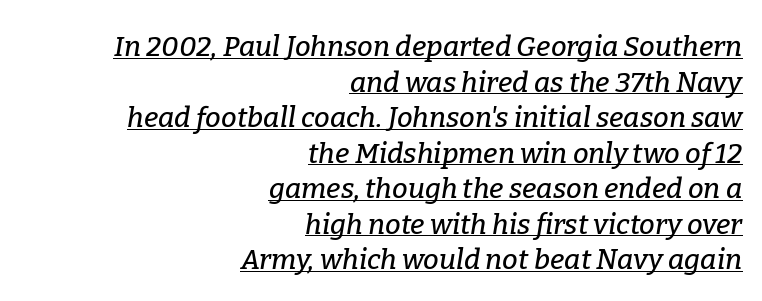
Q: Is the text italic (slanted)? A: Yes, it leans right by about 9 degrees.
Q: Is the typeface a serif or a sans-serif typeface? A: Serif.
Q: Is the text underlined? A: Yes.
Q: How is the paragraph aligned? A: Right-aligned.
Q: Is the spacing between letters normal or unusually wide? A: Normal.
Q: Is the spacing between lines tight, normal or loose? A: Normal.
Q: Width (condensed, normal, or wide)? A: Normal.
Q: Stroke contrast? A: Low.
Q: x-height? A: Medium.
Q: Monospaced? A: No.
